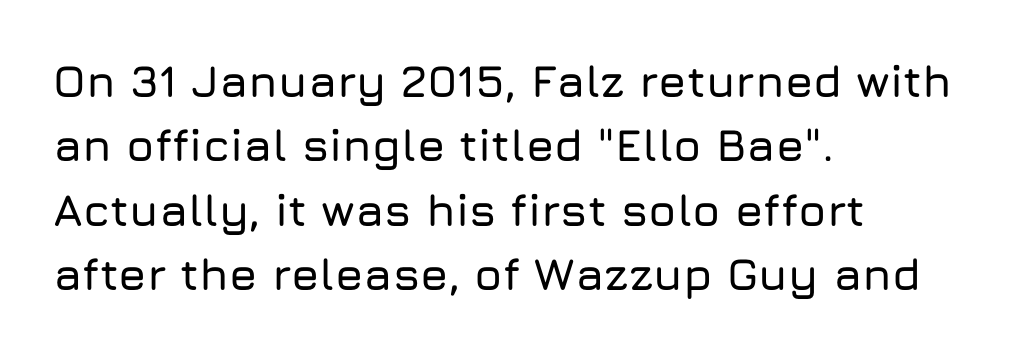
{"serif": "no", "italic": "no", "width": "normal", "stroke_contrast": "low", "x_height": "medium", "monospaced": "no", "underline": "no", "align": "left", "line_spacing": "normal", "line_spacing_ratio": 1.43, "letter_spacing": "normal", "letter_spacing_em": 0.0, "glyph_px": 45}
